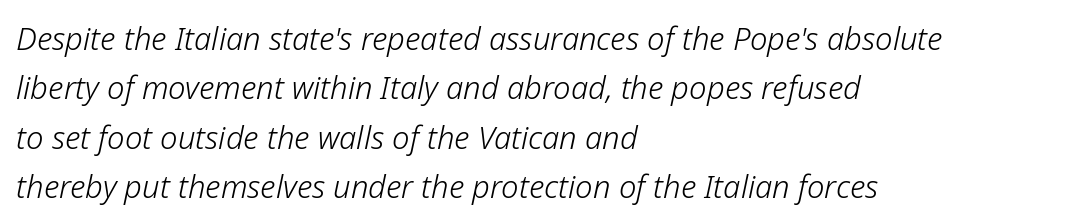
{"italic": "yes", "lean": "right", "slant_degrees": 12, "bold": "no", "weight": "light", "width": "normal", "stroke_contrast": "low", "x_height": "medium", "monospaced": "no", "underline": "no", "align": "left", "line_spacing": "normal", "line_spacing_ratio": 1.59, "letter_spacing": "normal", "letter_spacing_em": 0.0, "glyph_px": 31}
